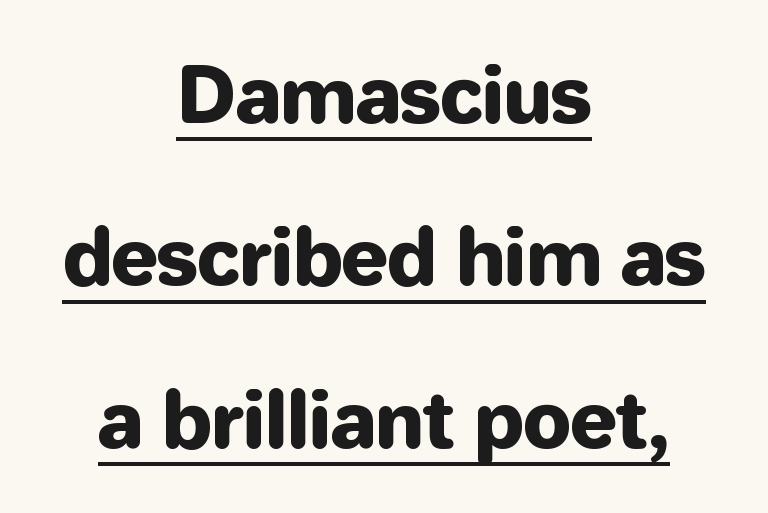
Q: Is the text italic (slanted)? A: No, it is upright.
Q: Is the typeface a serif or a sans-serif typeface? A: Sans-serif.
Q: Is the text underlined? A: Yes.
Q: How is the paragraph aligned? A: Centered.
Q: Is the spacing between letters normal or unusually wide? A: Normal.
Q: Is the spacing between lines tight, normal or loose? A: Loose.
Q: Width (condensed, normal, or wide)? A: Normal.
Q: Stroke contrast? A: Low.
Q: x-height? A: Medium.
Q: Monospaced? A: No.
